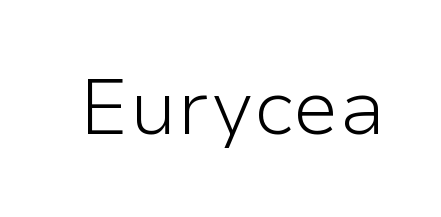
{"serif": "no", "italic": "no", "bold": "no", "weight": "light", "width": "normal", "stroke_contrast": "low", "x_height": "medium", "monospaced": "no", "underline": "no", "letter_spacing": "normal", "letter_spacing_em": 0.0, "glyph_px": 78}
